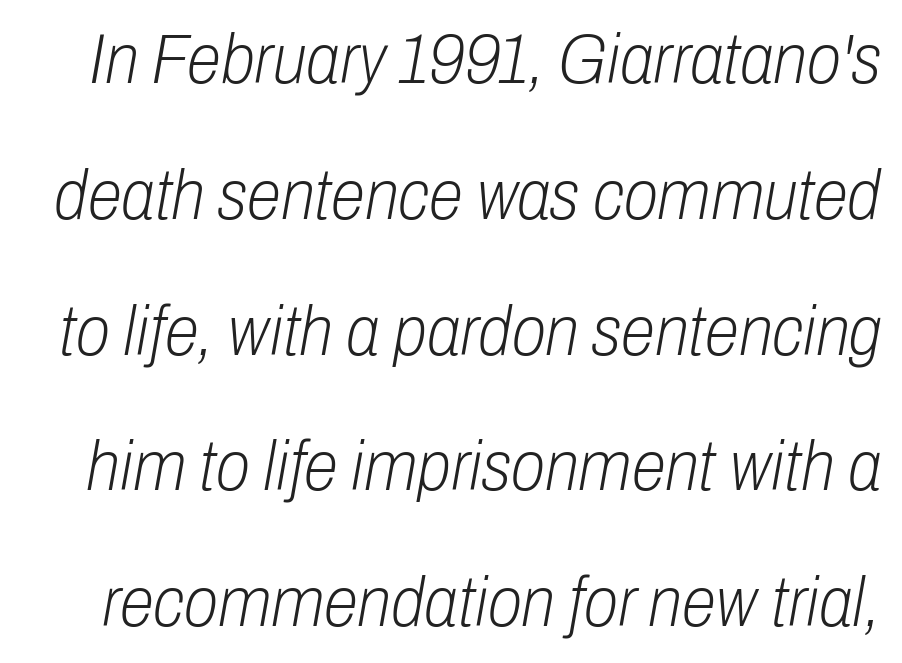
A quiet, ordinary-to-light weight characterises the typeface. This sample has the flowing, uneven cadence of proportional lettering. Descenders are the only things crossing below the line. Whoever set this chose breathing room over compactness in the vertical rhythm. Nobody touched the tracking dial on this one.
